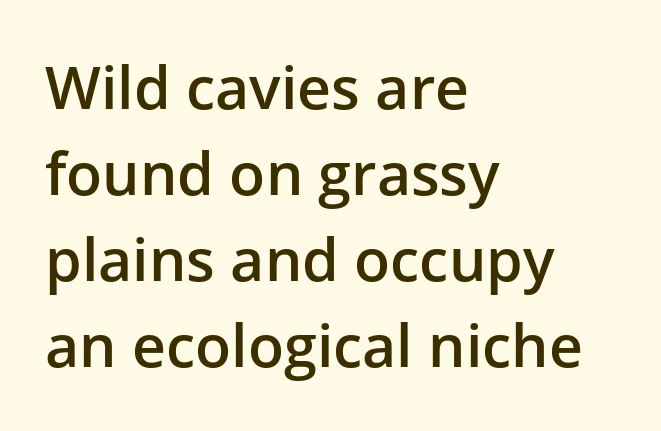
Q: Is the text bold? A: Semi-bold.
Q: Is the text italic (slanted)? A: No, it is upright.
Q: Is the typeface a serif or a sans-serif typeface? A: Sans-serif.
Q: Is the text underlined? A: No.
Q: How is the paragraph aligned? A: Left-aligned.
Q: Is the spacing between letters normal or unusually wide? A: Normal.
Q: Is the spacing between lines tight, normal or loose? A: Normal.
Q: Width (condensed, normal, or wide)? A: Normal.
Q: Stroke contrast? A: Low.
Q: x-height? A: Medium.
Q: Monospaced? A: No.
